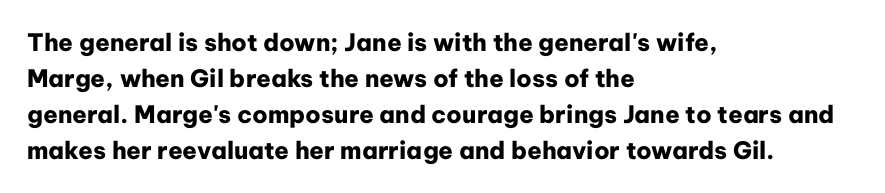
These lines are set flush left with a ragged right edge. Upright lettering throughout. Compared with typical body copy, the letter spacing here is the same. The line-height multiplier appears to be the usual default.
